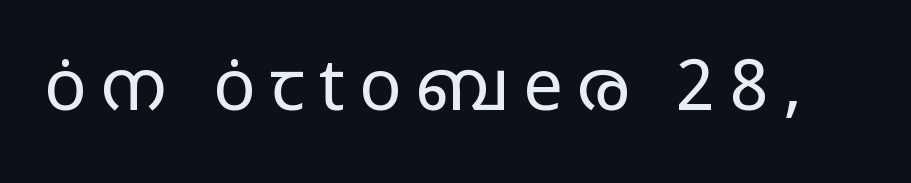
{"serif": "no", "italic": "no", "bold": "no", "weight": "regular", "width": "wide", "stroke_contrast": "low", "x_height": "medium", "monospaced": "no", "underline": "no", "letter_spacing": "wide", "letter_spacing_em": 0.2, "glyph_px": 71}
